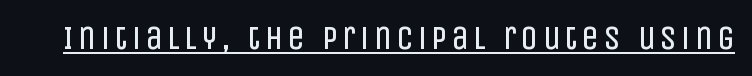
The image shows 33 px regular-weight, condensed sans-serif type, upright; set underlined; low stroke contrast and a large x-height.
